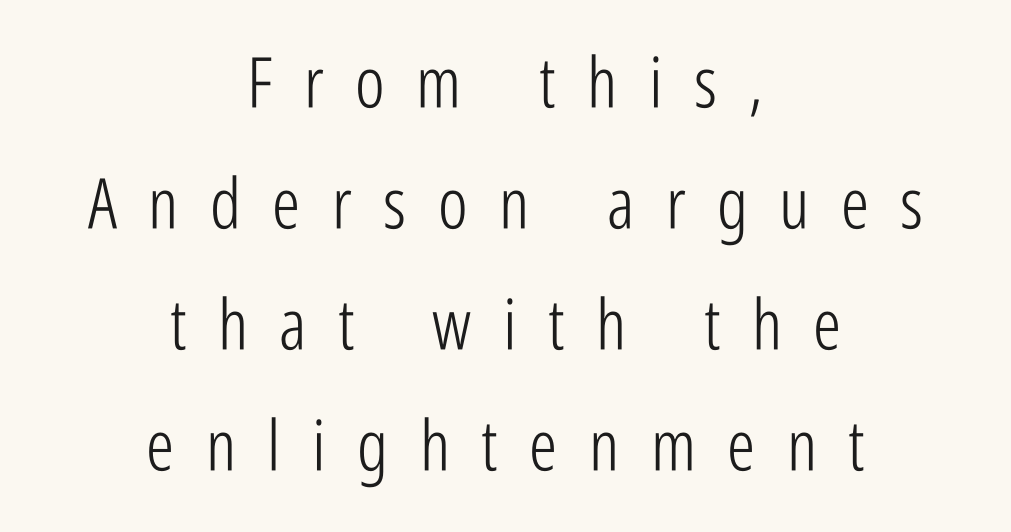
The image shows 70 px light, condensed sans-serif type, upright; set centered, line spacing 1.73x, unusually wide letter spacing (+0.45 em), not underlined; low stroke contrast and a medium x-height.
